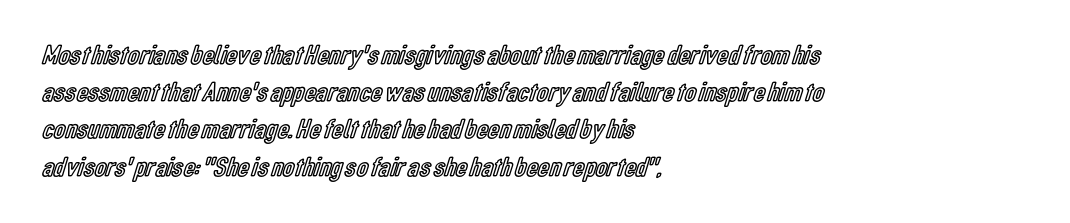
Q: Is the text italic (slanted)? A: Yes.
Q: Is the text underlined? A: No.
Q: How is the paragraph aligned? A: Left-aligned.
Q: Is the spacing between letters normal or unusually wide? A: Normal.
Q: Is the spacing between lines tight, normal or loose? A: Normal.
Q: Width (condensed, normal, or wide)? A: Condensed.
Q: x-height? A: Medium.
Q: Monospaced? A: No.
